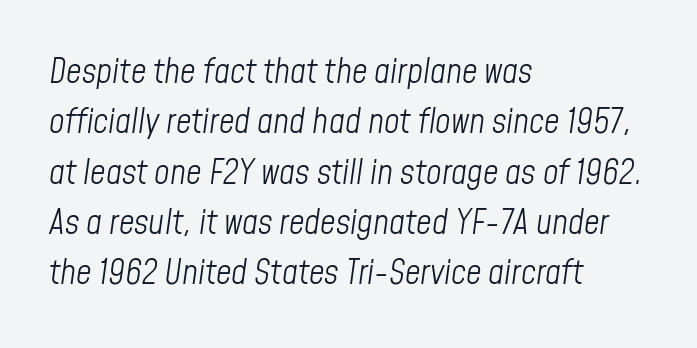
Would a proofreader flag this as italicized? Yes. The passage shown is typed in a proportional face where columns would drift. Casual observation: everything's shoved over to the left. No extra tracking has been applied to these lines. Is this a heavy cut? Hardly; it is regular or lighter.
